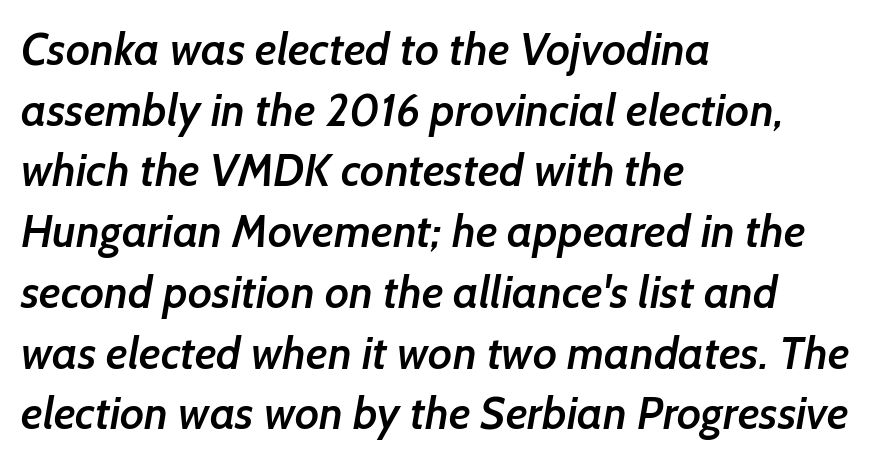
{"serif": "no", "bold": "semi", "weight": "semibold", "width": "normal", "stroke_contrast": "low", "x_height": "medium", "monospaced": "no", "underline": "no", "align": "left", "line_spacing": "normal", "line_spacing_ratio": 1.35, "letter_spacing": "normal", "letter_spacing_em": 0.0, "glyph_px": 45}
